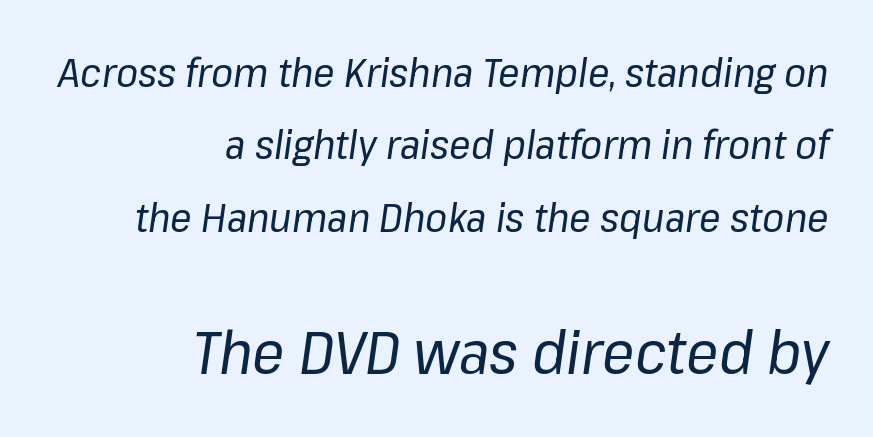
Q: Is the text bold? A: No.
Q: Is the text italic (slanted)? A: Yes, it leans right by about 8 degrees.
Q: Is the text underlined? A: No.
Q: How is the paragraph aligned? A: Right-aligned.
Q: Is the spacing between letters normal or unusually wide? A: Normal.
Q: Which block of text is set in a larger size, the first (top) or the second (bottom)? A: The second (bottom) one.
Q: Width (condensed, normal, or wide)? A: Normal.
Q: Stroke contrast? A: Low.
Q: x-height? A: Medium.
Q: Monospaced? A: No.
